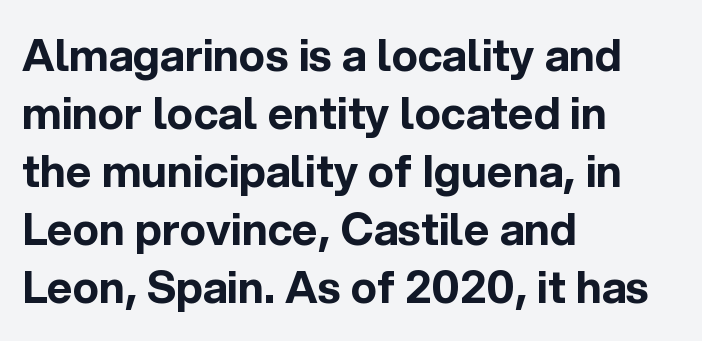
Honestly, the letter spacing is just normal — you wouldn't notice it. Line starts are locked; line ends wander. The passage shown is emphatically bold. The rendering shows plain stroke endings on the letterforms — a sans-serif design. The foot of each line stays bare and open. You can tell it's not italic because the verticals are truly vertical.
